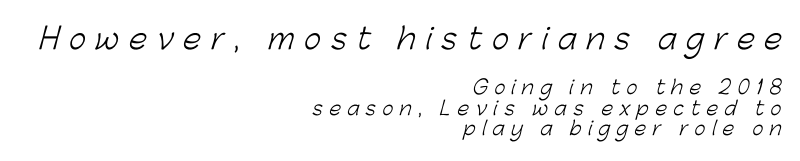
Q: Is the text bold? A: No.
Q: Is the typeface a serif or a sans-serif typeface? A: Sans-serif.
Q: Is the text underlined? A: No.
Q: How is the paragraph aligned? A: Right-aligned.
Q: Is the spacing between letters normal or unusually wide? A: Unusually wide.
Q: Is the spacing between lines tight, normal or loose? A: Tight.
Q: Which block of text is set in a larger size, the first (top) or the second (bottom)? A: The first (top) one.
Q: Width (condensed, normal, or wide)? A: Normal.
Q: Stroke contrast? A: Low.
Q: x-height? A: Medium.
Q: Monospaced? A: No.
